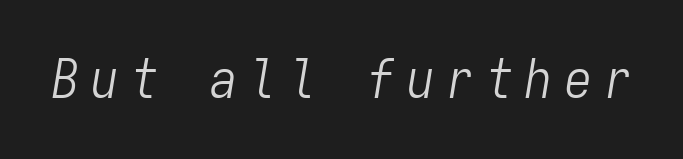
Q: Is the text bold? A: No.
Q: Is the text italic (slanted)? A: Yes, it leans right by about 9 degrees.
Q: Is the text underlined? A: No.
Q: Is the spacing between letters normal or unusually wide? A: Unusually wide.
Q: Width (condensed, normal, or wide)? A: Condensed.
Q: Stroke contrast? A: Low.
Q: x-height? A: Medium.
Q: Monospaced? A: Yes.
